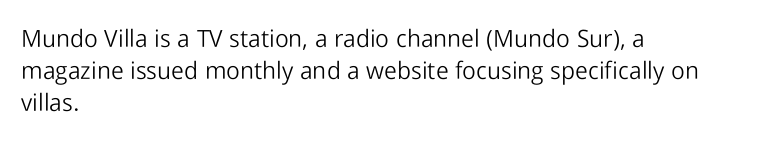
The strip under each line holds only bare page. You could call the tracking neutral — neither tight nor loose. Where is the straight margin? On the left. Upright lettering throughout. The weight tops out at a normal text grade.
